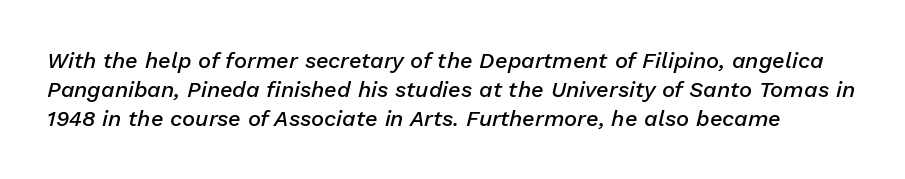
Lines of text with bare space underneath. These words are printed semibold, heavier than regular yet not bold. You can tell it's italic because the verticals aren't actually vertical. Caption: standard tracking, unaltered. Baseline-to-baseline distance is the conventional proportion of letter height.
